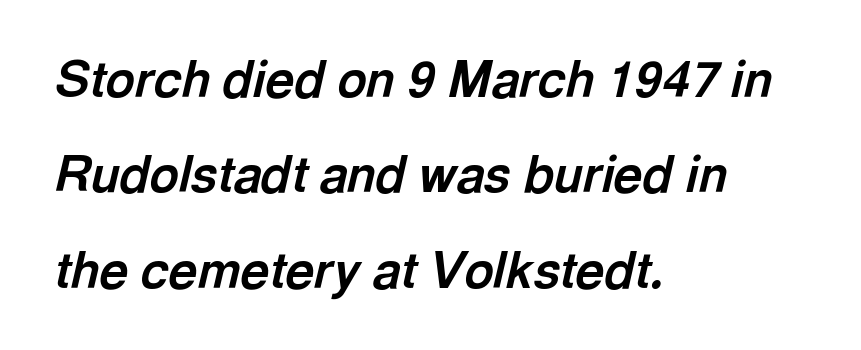
What's the leading like? Stretched, with rows far apart. The passage is arranged the way most books set body copy — flush left. This sample has the flowing, uneven cadence of proportional lettering. Chunky letters — that's bold for sure. Does the lettering tilt? It does — this is italic. The foot of each line stays bare and open.
